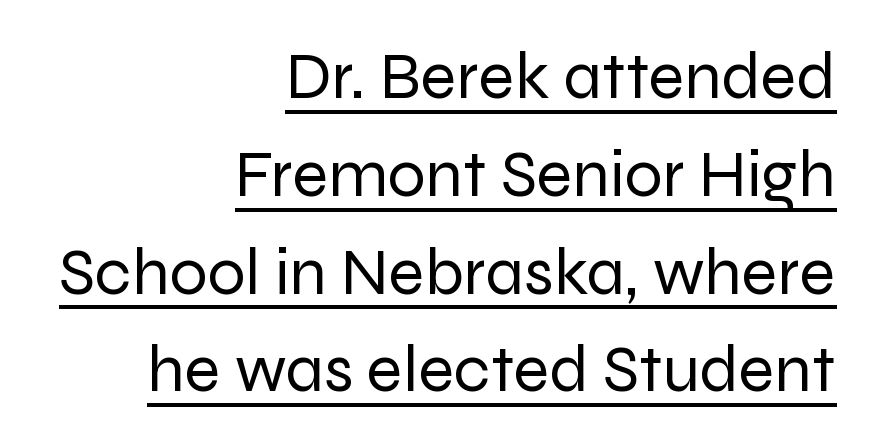
{"serif": "no", "italic": "no", "bold": "no", "weight": "regular", "width": "normal", "stroke_contrast": "low", "x_height": "medium", "monospaced": "no", "underline": "yes", "align": "right", "line_spacing": "normal", "line_spacing_ratio": 1.46, "letter_spacing": "normal", "letter_spacing_em": 0.0, "glyph_px": 67}
